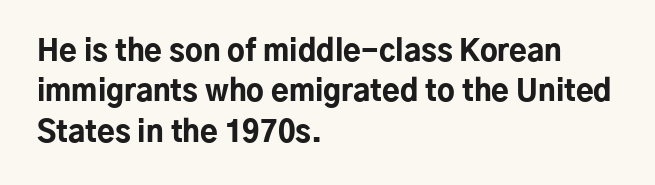
A typesetter would mark this as roman, not italic. Heavy, bold letterforms. The passage shown has conventional tracking throughout. No feet cap the strokes, marking this as sans-serif type.
